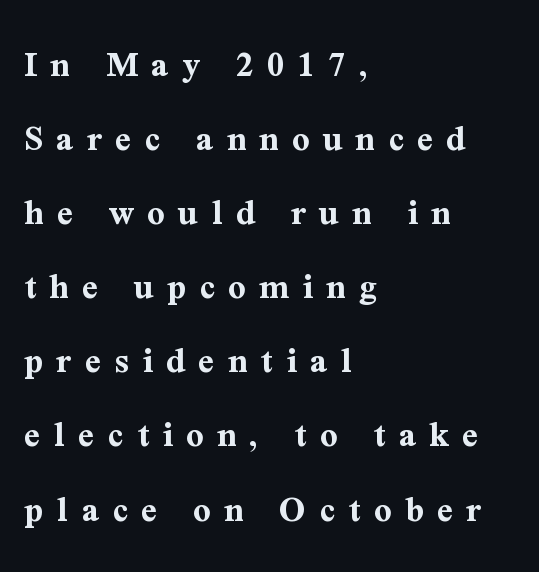
A roman cut, with each character standing at attention. A classic flush-left, rag-right setting is used for this passage. The tracking reads as deliberately expanded to a designer's eye. As a designer I'd log this as weight 700, bold.
